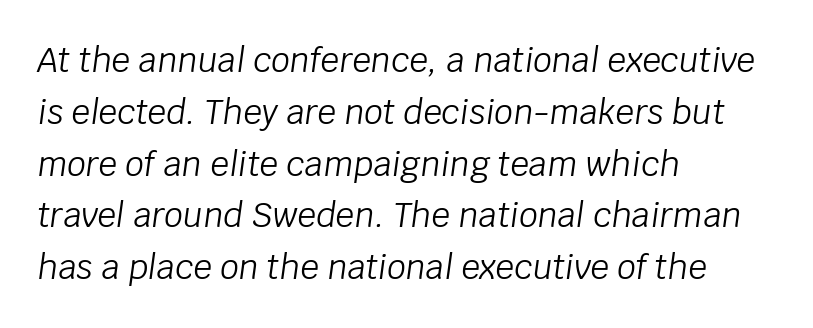
Tracking here is standard; glyphs follow each other at the usual distance. The rows are spaced the way most documents space them. The lines are quadded left. This sample has the flowing, uneven cadence of proportional lettering. Characters are canted at an angle relative to the baseline's perpendicular.
